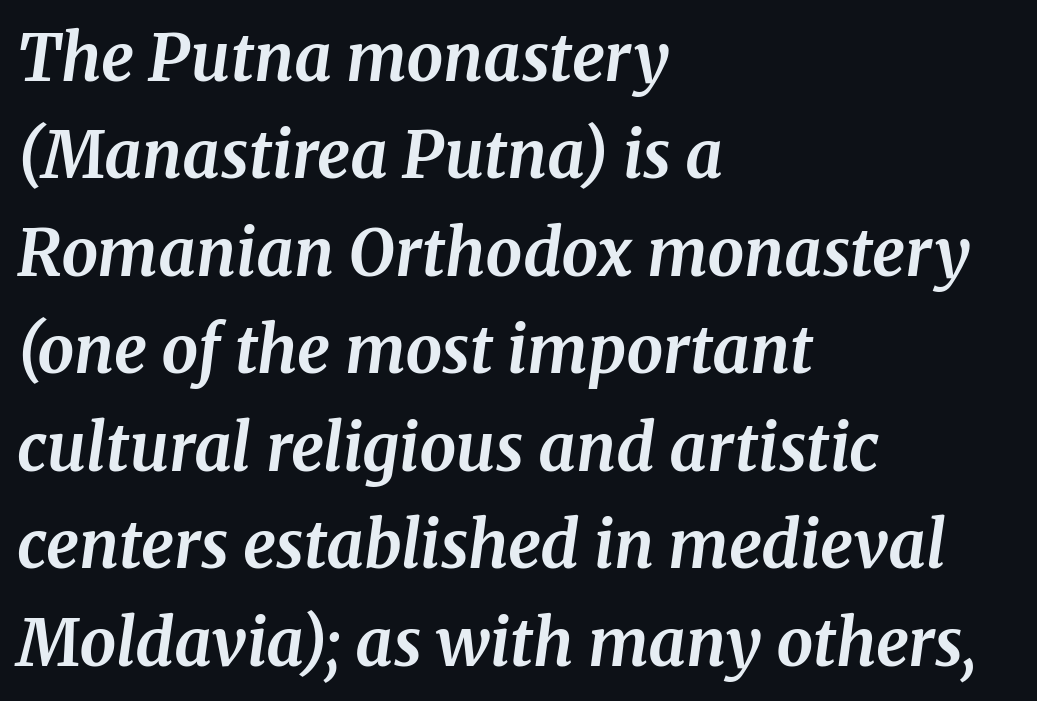
Q: Is the text bold? A: Yes.
Q: Is the text italic (slanted)? A: Yes, it leans right by about 8 degrees.
Q: Is the typeface a serif or a sans-serif typeface? A: Serif.
Q: Is the text underlined? A: No.
Q: How is the paragraph aligned? A: Left-aligned.
Q: Is the spacing between letters normal or unusually wide? A: Normal.
Q: Is the spacing between lines tight, normal or loose? A: Normal.
Q: Width (condensed, normal, or wide)? A: Normal.
Q: Stroke contrast? A: Medium.
Q: x-height? A: Medium.
Q: Monospaced? A: No.
